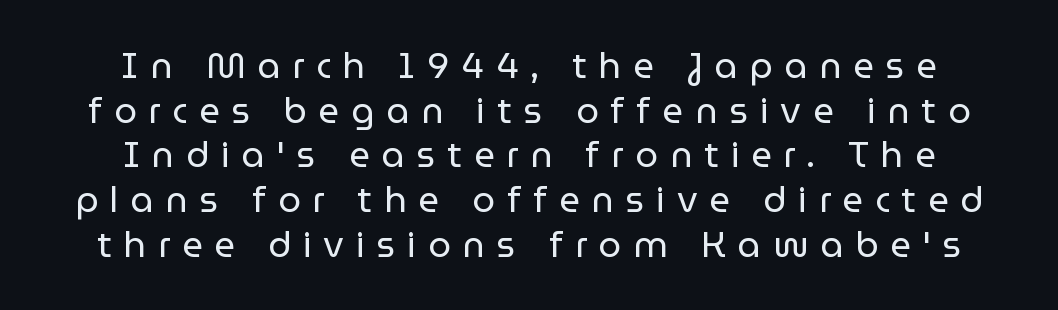
The passage shown is typed in a proportional face where columns would drift. Stroke terminals: plain, sans-serif. Tracking here is generous; glyphs stand well apart from one another. Stem width sits at or under what a default text font uses.
